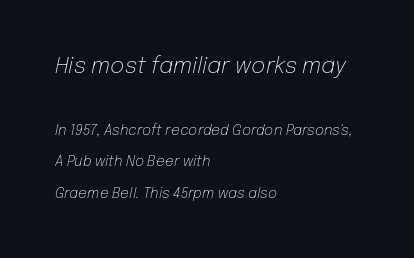
Nobody drew a line under any word here. Whoever set this made the first block the dominant, larger element. Short and long lines alike share a common starting point at left. This sample uses an oblique cut, with every glyph tilted off the vertical. Tracking here is standard; glyphs follow each other at the usual distance.
